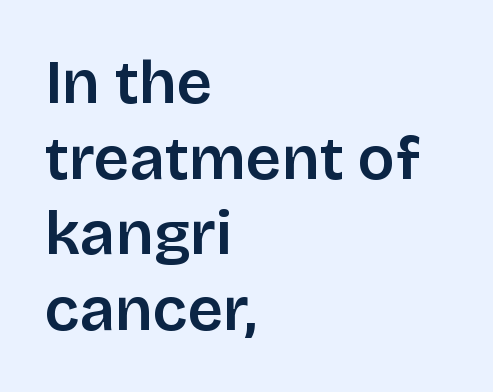
Each row of text sits above clean, open space. Classification — sans serif. Reading down the block, your eye returns to a fixed left position each line. The lettering holds an erect, upright posture throughout. Nobody touched the tracking dial on this one.
